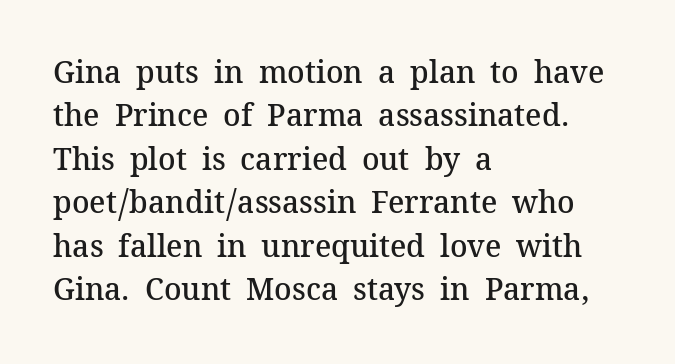
The image shows 30 px semibold serif type, upright; set left-aligned, normal line spacing (1.45x), normal letter spacing, not underlined; medium stroke contrast and a medium x-height.
